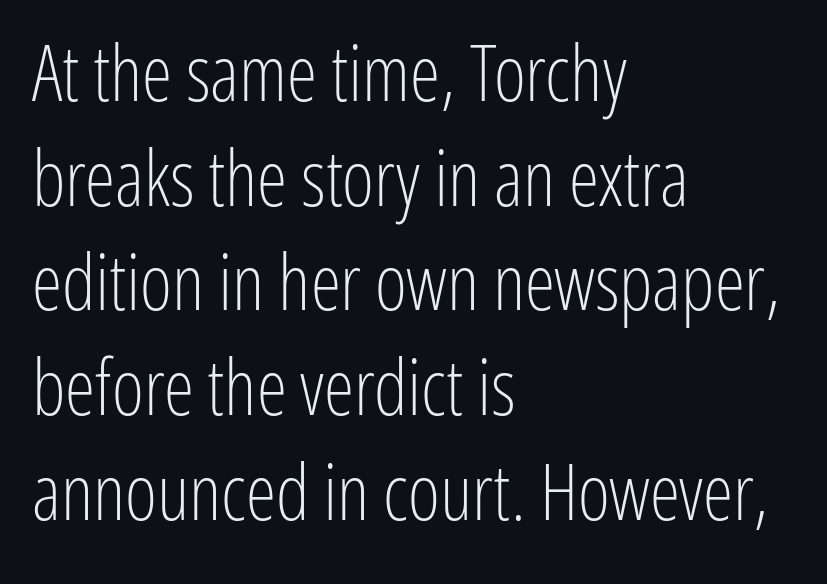
Proportional: the letters do not fall into vertical columns. No letter is thick-stroked: the sample isn't bold. The gaps between neighbouring characters are ordinary and unremarkable. Type style note: lacks serifs.
